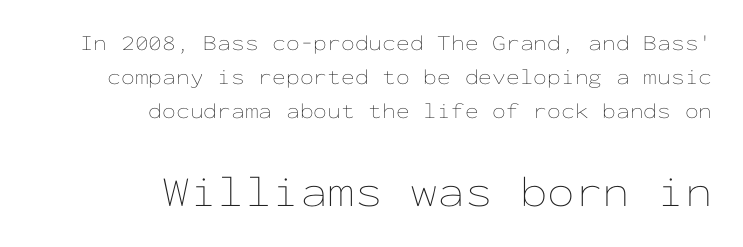
The image shows 44 px thin, wide type, upright, monospaced; set right-aligned, normal line spacing (1.55x), normal letter spacing, not underlined; the second (bottom) block is 2.0x larger; low stroke contrast and a medium x-height.
